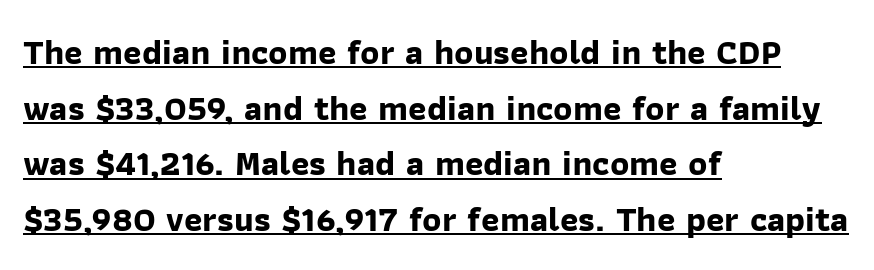
The image shows 35 px bold sans-serif type; set left-aligned, normal line spacing (1.59x), normal letter spacing, underlined; low stroke contrast and a medium x-height.
